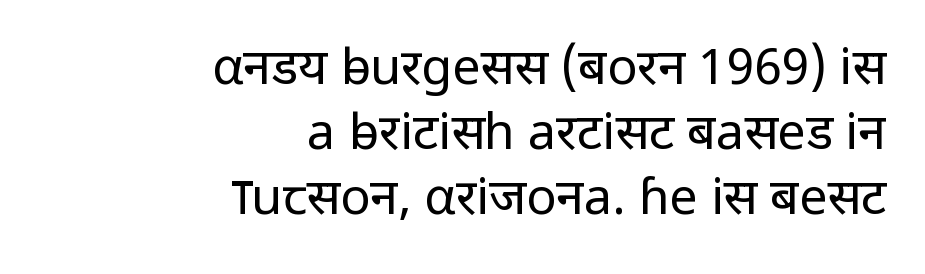
The space beneath each line is pristine and unruled. No feet cap the strokes, marking this as sans-serif type. When letters stand straight like this, we call the style roman or upright. This rendering uses right alignment, leaving the left contour irregular. Each stroke keeps to a modest, everyday thickness or less. How would I describe the line gaps? Plain and ordinary.
